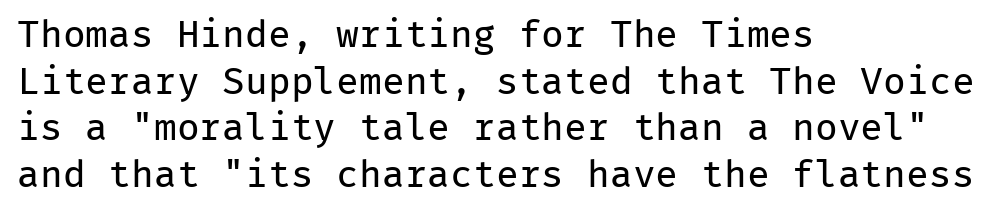
Q: Is the text bold? A: No.
Q: Is the text italic (slanted)? A: No, it is upright.
Q: Is the typeface a serif or a sans-serif typeface? A: Sans-serif.
Q: Is the text underlined? A: No.
Q: How is the paragraph aligned? A: Left-aligned.
Q: Is the spacing between letters normal or unusually wide? A: Normal.
Q: Width (condensed, normal, or wide)? A: Normal.
Q: Stroke contrast? A: Low.
Q: x-height? A: Medium.
Q: Monospaced? A: Yes.
